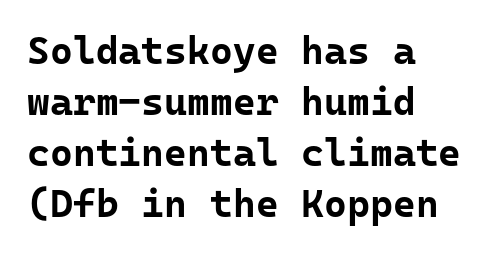
Q: Is the text bold? A: Yes.
Q: Is the text italic (slanted)? A: No, it is upright.
Q: Is the typeface a serif or a sans-serif typeface? A: Sans-serif.
Q: Is the text underlined? A: No.
Q: How is the paragraph aligned? A: Left-aligned.
Q: Is the spacing between letters normal or unusually wide? A: Normal.
Q: Is the spacing between lines tight, normal or loose? A: Normal.
Q: Width (condensed, normal, or wide)? A: Normal.
Q: Stroke contrast? A: Low.
Q: x-height? A: Medium.
Q: Monospaced? A: Yes.
